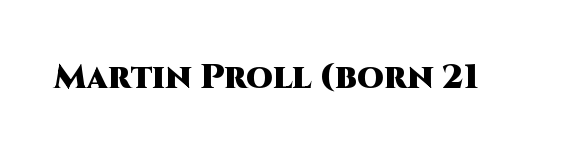
Q: Is the text bold? A: Yes.
Q: Is the text italic (slanted)? A: No, it is upright.
Q: Is the typeface a serif or a sans-serif typeface? A: Sans-serif.
Q: Is the text underlined? A: No.
Q: Is the spacing between letters normal or unusually wide? A: Normal.
Q: Width (condensed, normal, or wide)? A: Normal.
Q: Stroke contrast? A: High.
Q: x-height? A: Large.
Q: Monospaced? A: No.
